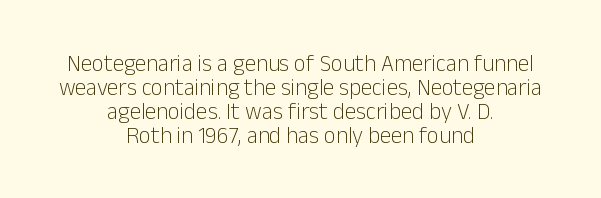
{"italic": "no", "bold": "no", "underline": "no", "align": "center", "line_spacing": "tight", "line_spacing_ratio": 1.04, "letter_spacing": "normal", "letter_spacing_em": 0.0, "glyph_px": 23}
